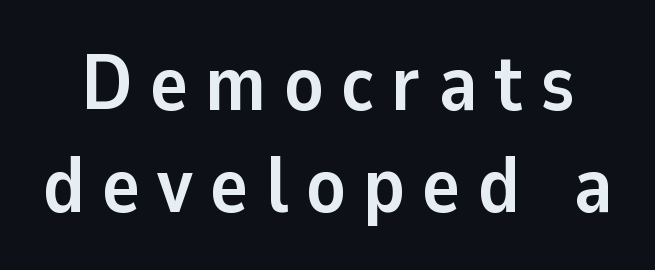
Think of a printed novel: that variable character pitch is what you see here. The font's upright variant was chosen for this text. Check under the words: just untouched page. Tracking value appears strongly positive — letters spread wide.
